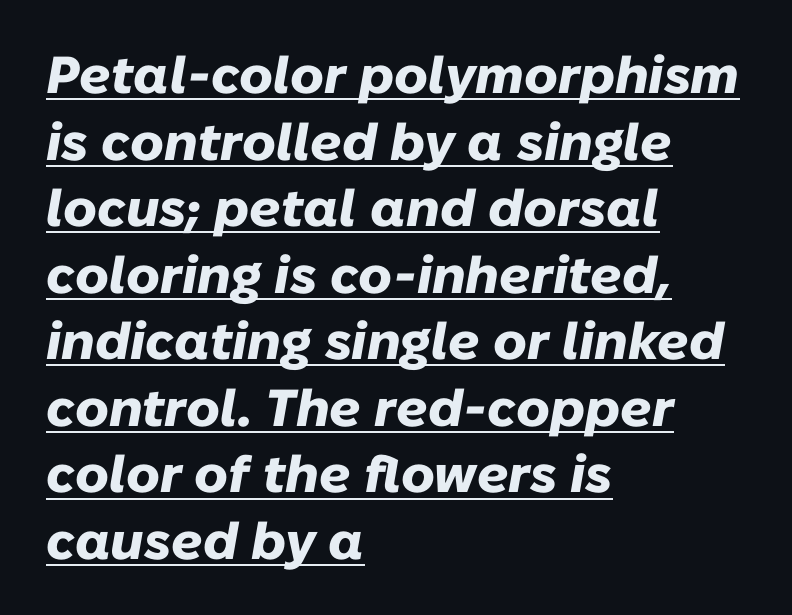
The image shows 52 px heavy type, italic (leaning right); set left-aligned, normal line spacing (1.28x), normal letter spacing, underlined; low stroke contrast and a medium x-height.
